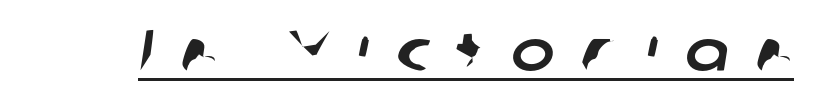
{"serif": "no", "width": "normal", "stroke_contrast": "low", "x_height": "medium", "monospaced": "no", "underline": "yes", "letter_spacing": "wide", "letter_spacing_em": 0.47, "glyph_px": 58}
